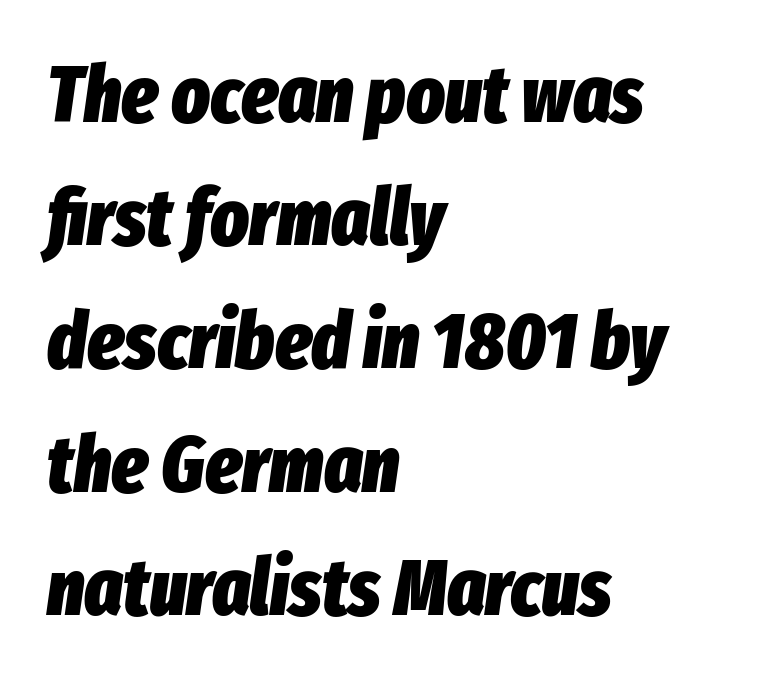
Q: Is the text bold? A: Yes.
Q: Is the text italic (slanted)? A: Yes, it leans right by about 8 degrees.
Q: Is the text underlined? A: No.
Q: How is the paragraph aligned? A: Left-aligned.
Q: Is the spacing between letters normal or unusually wide? A: Normal.
Q: Is the spacing between lines tight, normal or loose? A: Normal.
Q: Width (condensed, normal, or wide)? A: Condensed.
Q: Stroke contrast? A: Low.
Q: x-height? A: Medium.
Q: Monospaced? A: No.
